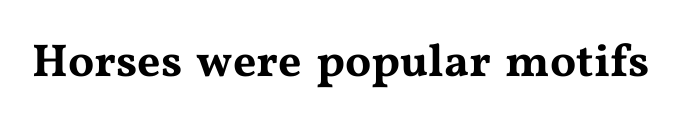
The image shows 46 px wide serif type, upright; set normal letter spacing, not underlined; medium stroke contrast and a medium x-height.
